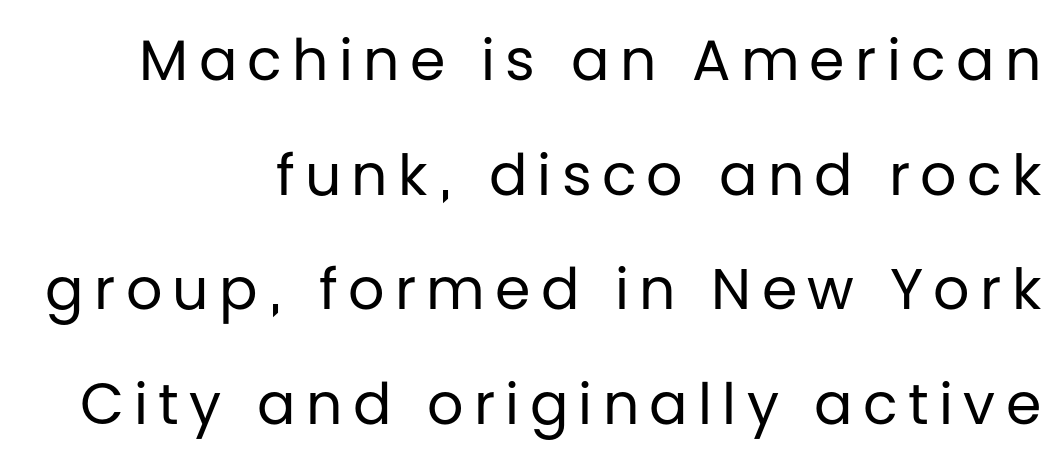
{"serif": "no", "italic": "no", "bold": "no", "weight": "regular", "width": "normal", "stroke_contrast": "low", "x_height": "large", "monospaced": "no", "underline": "no", "align": "right", "line_spacing": "loose", "line_spacing_ratio": 2.01, "glyph_px": 57}
